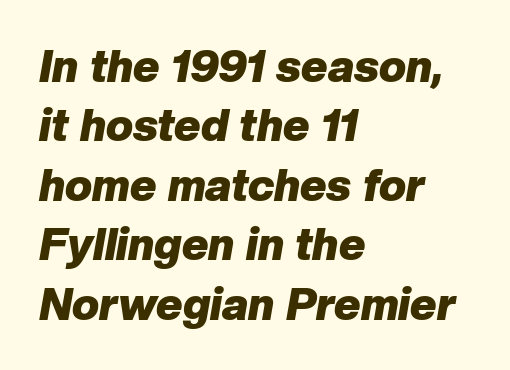
{"italic": "yes", "lean": "right", "slant_degrees": 10, "bold": "yes", "weight": "heavy", "width": "normal", "stroke_contrast": "low", "x_height": "medium", "monospaced": "no", "underline": "no", "align": "left", "line_spacing": "normal", "line_spacing_ratio": 1.32, "letter_spacing": "normal", "letter_spacing_em": 0.0, "glyph_px": 45}
